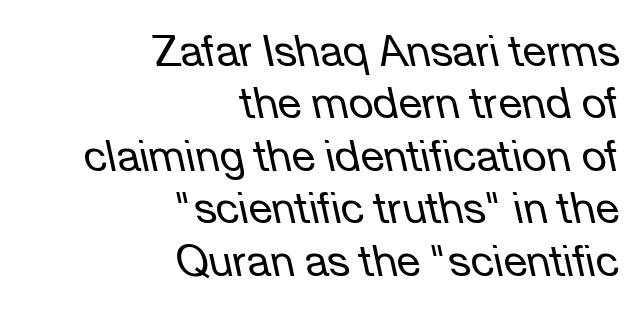
{"italic": "yes", "lean": "left", "slant_degrees": 12, "bold": "no", "weight": "regular", "width": "normal", "stroke_contrast": "low", "x_height": "medium", "monospaced": "no", "underline": "no", "align": "right", "line_spacing_ratio": 1.22, "letter_spacing": "normal", "letter_spacing_em": 0.0, "glyph_px": 43}
